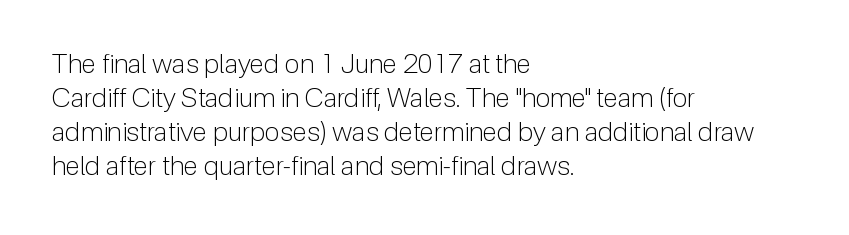
Q: Is the text bold? A: No.
Q: Is the text italic (slanted)? A: No, it is upright.
Q: Is the text underlined? A: No.
Q: How is the paragraph aligned? A: Left-aligned.
Q: Is the spacing between letters normal or unusually wide? A: Normal.
Q: Is the spacing between lines tight, normal or loose? A: Normal.
